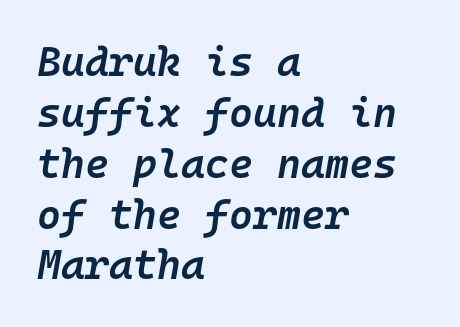
{"italic": "yes", "lean": "right", "slant_degrees": 10, "bold": "semi", "weight": "semibold", "width": "normal", "stroke_contrast": "low", "x_height": "medium", "monospaced": "yes", "underline": "no", "align": "left", "line_spacing_ratio": 1.24, "letter_spacing": "normal", "letter_spacing_em": 0.0, "glyph_px": 41}
